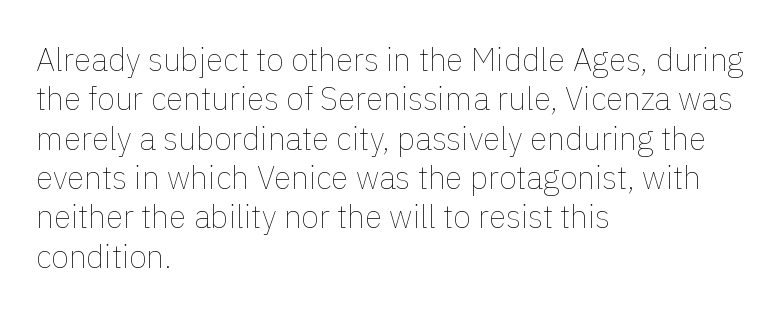
{"italic": "no", "bold": "no", "weight": "thin", "width": "normal", "stroke_contrast": "low", "x_height": "medium", "monospaced": "no", "underline": "no", "align": "left", "line_spacing_ratio": 1.23, "letter_spacing": "normal", "letter_spacing_em": 0.0, "glyph_px": 32}
